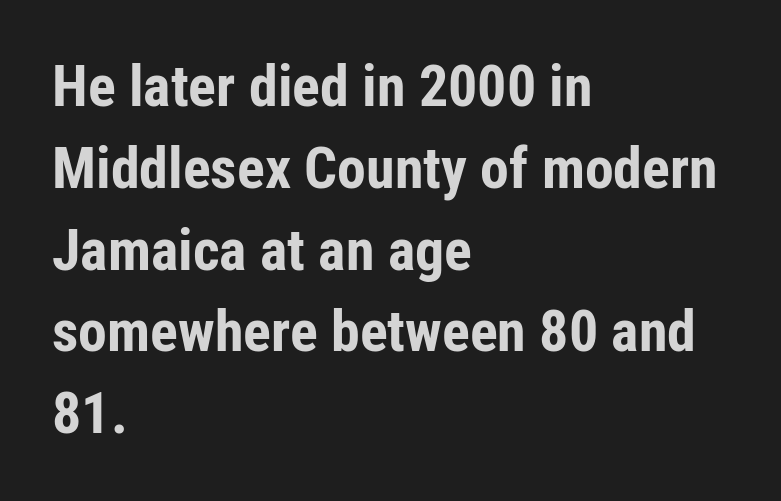
{"serif": "no", "italic": "no", "bold": "yes", "weight": "bold", "width": "condensed", "stroke_contrast": "low", "x_height": "medium", "monospaced": "no", "underline": "no", "align": "left", "line_spacing": "normal", "line_spacing_ratio": 1.41, "letter_spacing": "normal", "letter_spacing_em": 0.0, "glyph_px": 58}
